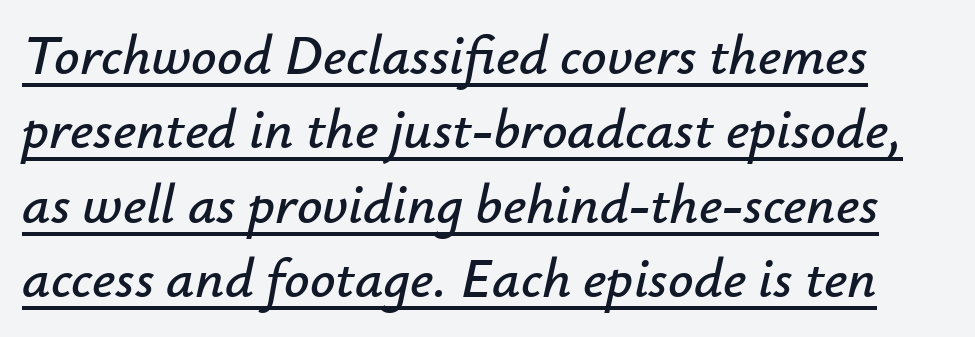
Q: Is the text italic (slanted)? A: Yes, it leans right by about 12 degrees.
Q: Is the text underlined? A: Yes.
Q: Is the spacing between letters normal or unusually wide? A: Normal.
Q: Is the spacing between lines tight, normal or loose? A: Normal.
Q: Width (condensed, normal, or wide)? A: Normal.
Q: Stroke contrast? A: Low.
Q: x-height? A: Small.
Q: Monospaced? A: No.
